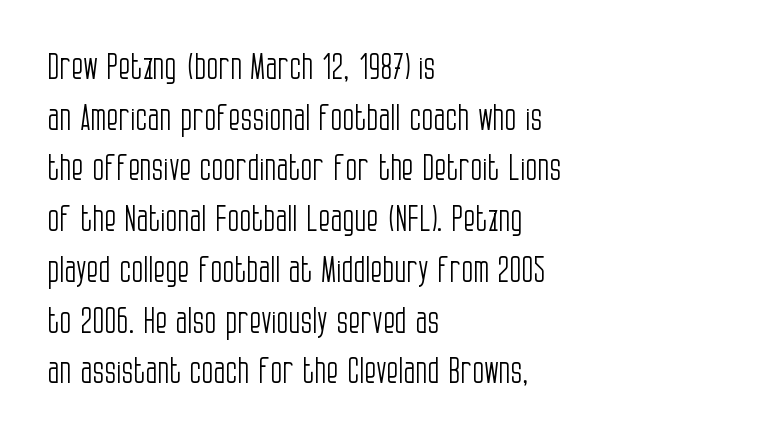
Q: Is the text bold? A: No.
Q: Is the text italic (slanted)? A: No, it is upright.
Q: Is the typeface a serif or a sans-serif typeface? A: Sans-serif.
Q: Is the text underlined? A: No.
Q: How is the paragraph aligned? A: Left-aligned.
Q: Is the spacing between letters normal or unusually wide? A: Normal.
Q: Is the spacing between lines tight, normal or loose? A: Normal.
Q: Width (condensed, normal, or wide)? A: Condensed.
Q: Stroke contrast? A: Low.
Q: x-height? A: Large.
Q: Monospaced? A: No.
